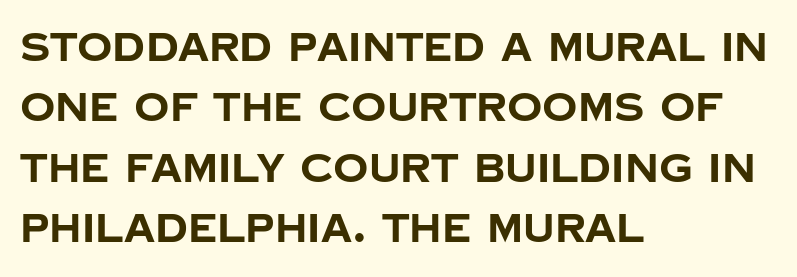
The horizontal fit of the characters is conventional and even. Its strokes are broad and dark, the hallmark of bold type. You could not count columns in this text — the font is proportionally spaced. Reading down the column, the eye jumps a familiar distance to each next line. The string is rendered with underlining switched off.
